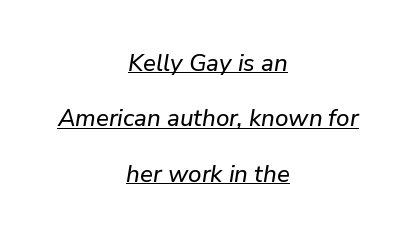
The image shows 24 px text type, italic (leaning right); set centered, loose line spacing (2.31x), normal letter spacing, underlined.
